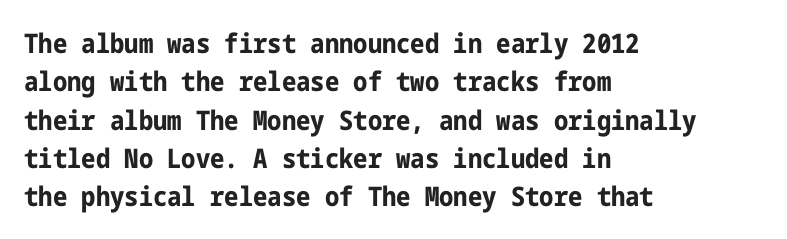
Q: Is the text bold? A: Yes.
Q: Is the text italic (slanted)? A: No, it is upright.
Q: Is the text underlined? A: No.
Q: How is the paragraph aligned? A: Left-aligned.
Q: Is the spacing between letters normal or unusually wide? A: Normal.
Q: Is the spacing between lines tight, normal or loose? A: Normal.
